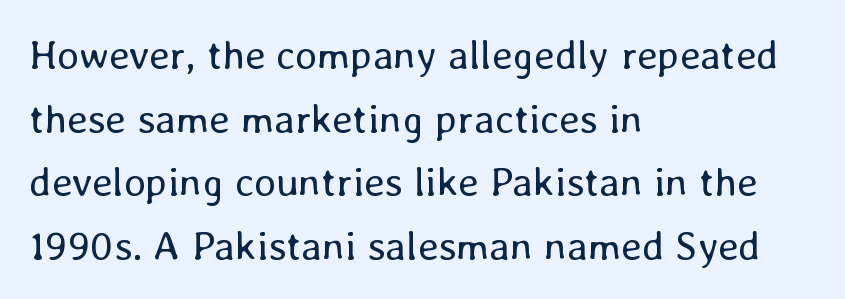
The image shows 41 px regular-weight type, upright; set left-aligned, normal line spacing (1.55x), normal letter spacing, not underlined; low stroke contrast and a medium x-height.
